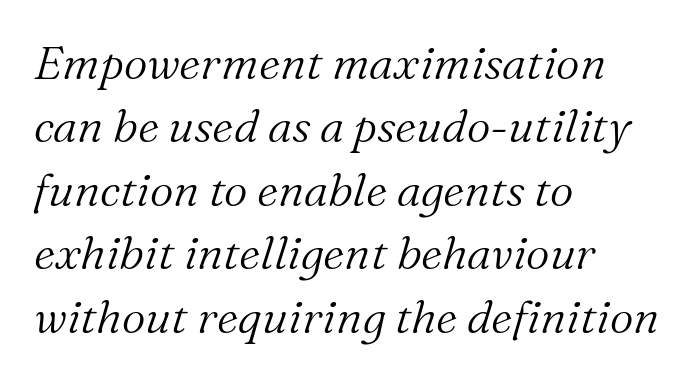
Q: Is the text bold? A: No.
Q: Is the text italic (slanted)? A: Yes, it leans right by about 16 degrees.
Q: Is the typeface a serif or a sans-serif typeface? A: Serif.
Q: Is the text underlined? A: No.
Q: How is the paragraph aligned? A: Left-aligned.
Q: Is the spacing between letters normal or unusually wide? A: Normal.
Q: Is the spacing between lines tight, normal or loose? A: Normal.
Q: Width (condensed, normal, or wide)? A: Normal.
Q: Stroke contrast? A: Medium.
Q: x-height? A: Medium.
Q: Monospaced? A: No.
